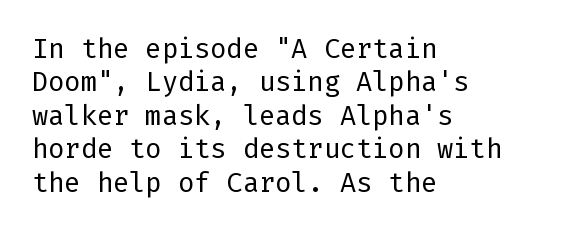
Q: Is the text bold? A: No.
Q: Is the text italic (slanted)? A: No, it is upright.
Q: Is the text underlined? A: No.
Q: How is the paragraph aligned? A: Left-aligned.
Q: Is the spacing between letters normal or unusually wide? A: Normal.
